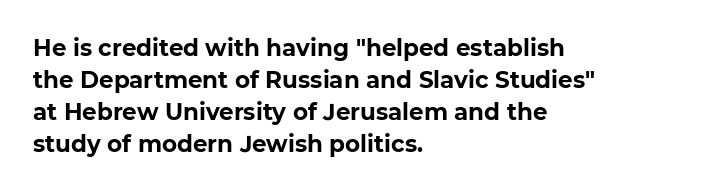
The image shows 23 px bold type; set left-aligned, normal line spacing (1.39x), normal letter spacing, not underlined.
